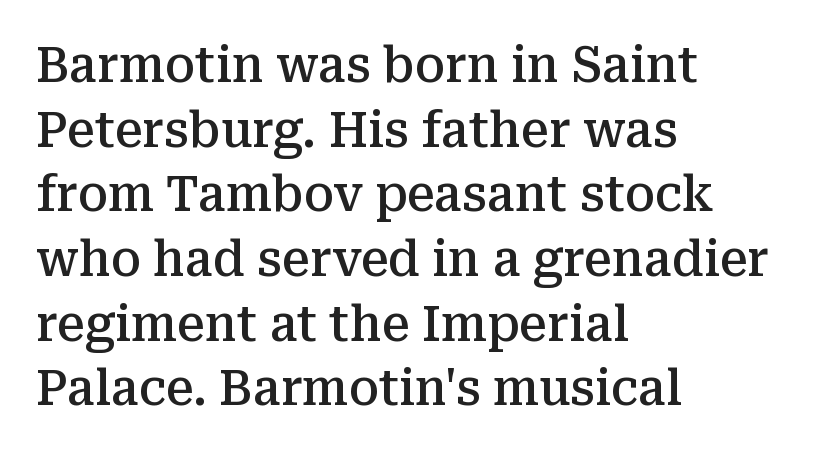
This is roman type, the default non-slanted kind. Default kerning and tracking; the words read as compact shapes. Do the characters align in a grid? No, the font is proportional. The typesetter chose a ragged-right arrangement here.
